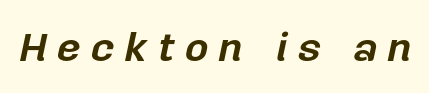
{"italic": "yes", "lean": "right", "slant_degrees": 12, "bold": "yes", "weight": "bold", "width": "normal", "stroke_contrast": "low", "x_height": "medium", "monospaced": "no", "underline": "no", "letter_spacing": "wide", "letter_spacing_em": 0.25, "glyph_px": 41}
